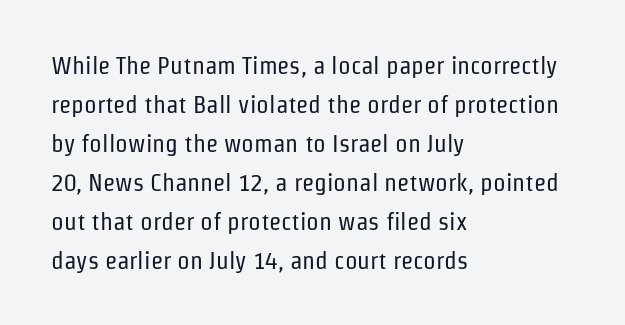
Q: Is the text bold? A: No.
Q: Is the text italic (slanted)? A: No, it is upright.
Q: Is the text underlined? A: No.
Q: How is the paragraph aligned? A: Left-aligned.
Q: Is the spacing between letters normal or unusually wide? A: Normal.
Q: Is the spacing between lines tight, normal or loose? A: Normal.
